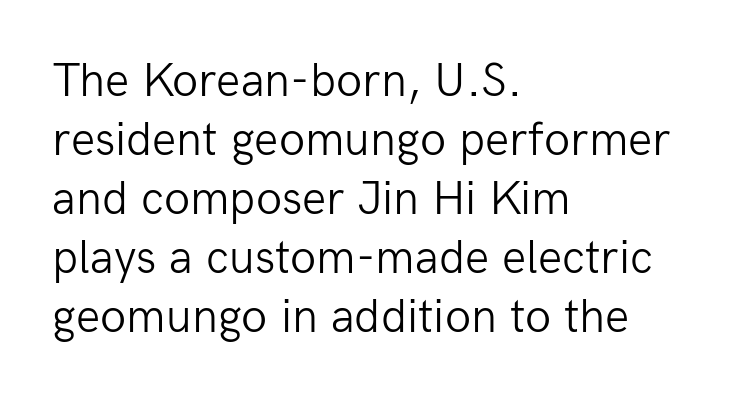
This sample uses an upright cut, with every glyph sitting square on the baseline. Each letter's strokes conclude bluntly, with no projecting serifs. Underline: absent. Observe the ordinary spacing: letters are neighbours, not strangers. This is not heavy type; no bold has been used.
